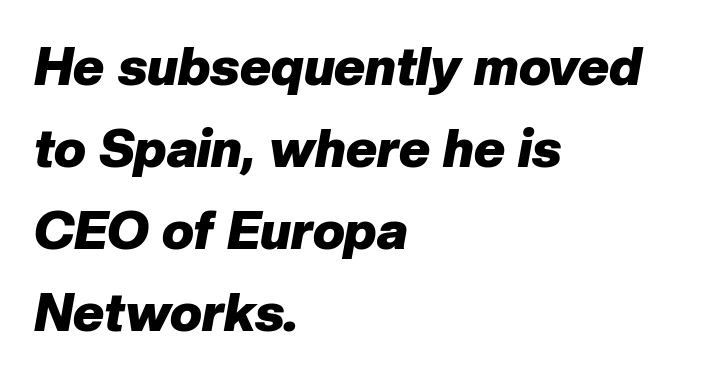
The rendering uses a bold face; every stroke is thick and dark. The gap between lines stays unmarked. The space between consecutive lines is moderate. The specimen reads as italic at a glance. Note the varied advance widths — an 'i' is clearly narrower than an 'm'. Look at the tracking — it's just the regular setting, nothing added.
